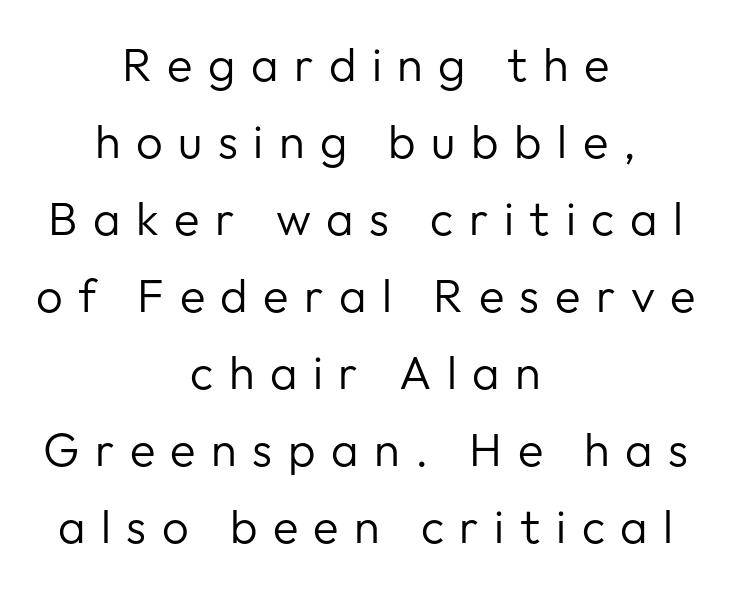
The image shows 47 px regular-weight sans-serif type, upright; set centered, normal line spacing (1.64x), unusually wide letter spacing (+0.33 em), not underlined; low stroke contrast and a medium x-height.
